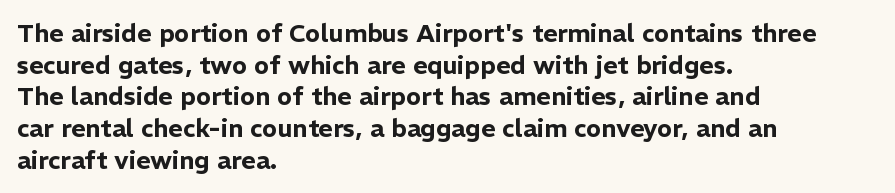
Q: Is the text italic (slanted)? A: No, it is upright.
Q: Is the text underlined? A: No.
Q: How is the paragraph aligned? A: Left-aligned.
Q: Is the spacing between letters normal or unusually wide? A: Normal.
Q: Is the spacing between lines tight, normal or loose? A: Normal.
